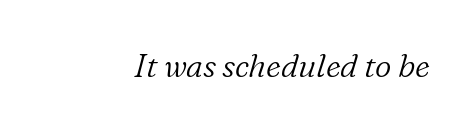
{"serif": "yes", "italic": "yes", "lean": "right", "slant_degrees": 16, "bold": "no", "weight": "light", "width": "normal", "stroke_contrast": "low", "x_height": "medium", "monospaced": "no", "underline": "no", "letter_spacing": "normal", "letter_spacing_em": 0.0, "glyph_px": 32}
